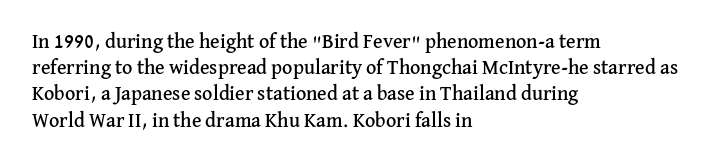
Q: Is the text italic (slanted)? A: No, it is upright.
Q: Is the text underlined? A: No.
Q: How is the paragraph aligned? A: Left-aligned.
Q: Is the spacing between letters normal or unusually wide? A: Normal.
Q: Is the spacing between lines tight, normal or loose? A: Normal.
